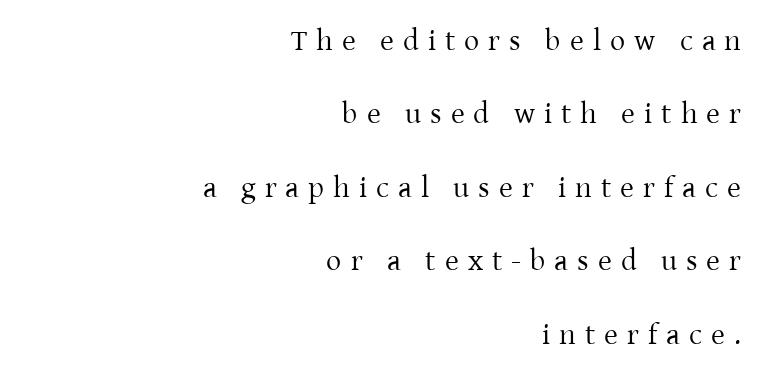
{"serif": "yes", "italic": "no", "bold": "no", "weight": "regular", "width": "normal", "stroke_contrast": "low", "x_height": "medium", "monospaced": "no", "underline": "no", "align": "right", "line_spacing": "loose", "line_spacing_ratio": 2.45, "letter_spacing": "wide", "letter_spacing_em": 0.3, "glyph_px": 30}
